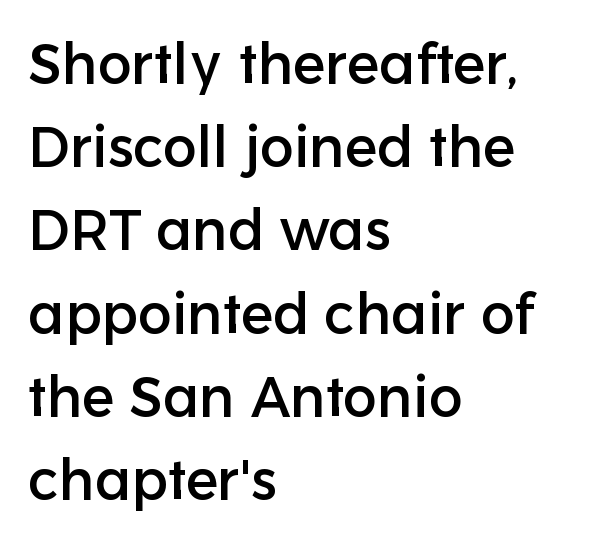
Regarding serifs, this sample does without them. Compared with typical paragraphs, the rows here are spaced about the same. Nobody drew a line under any word here. Horizontal alignment here is leftward, the default for most running prose. Spacing verdict: proportional, widths tailored to each character. Notice how the stems are strictly vertical — no italics here.
